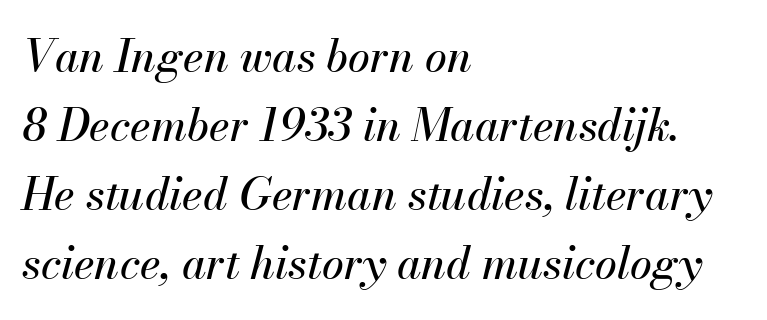
{"italic": "yes", "lean": "right", "slant_degrees": 13, "width": "normal", "stroke_contrast": "medium", "x_height": "small", "monospaced": "no", "underline": "no", "align": "left", "line_spacing": "normal", "line_spacing_ratio": 1.57, "letter_spacing": "normal", "letter_spacing_em": 0.0, "glyph_px": 44}
